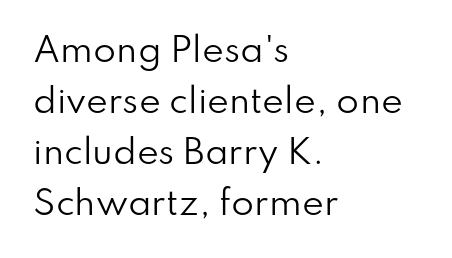
{"serif": "no", "italic": "no", "bold": "no", "weight": "regular", "width": "normal", "stroke_contrast": "low", "x_height": "small", "monospaced": "no", "underline": "no", "align": "left", "line_spacing": "normal", "line_spacing_ratio": 1.55, "letter_spacing": "normal", "letter_spacing_em": 0.0, "glyph_px": 33}
